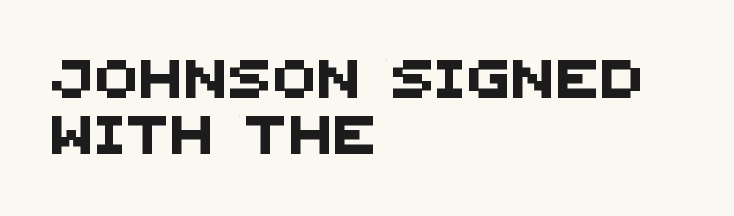
Q: Is the typeface a serif or a sans-serif typeface? A: Sans-serif.
Q: Is the text underlined? A: No.
Q: How is the paragraph aligned? A: Left-aligned.
Q: Is the spacing between lines tight, normal or loose? A: Normal.
Q: Width (condensed, normal, or wide)? A: Normal.
Q: Stroke contrast? A: Medium.
Q: x-height? A: Large.
Q: Monospaced? A: No.
